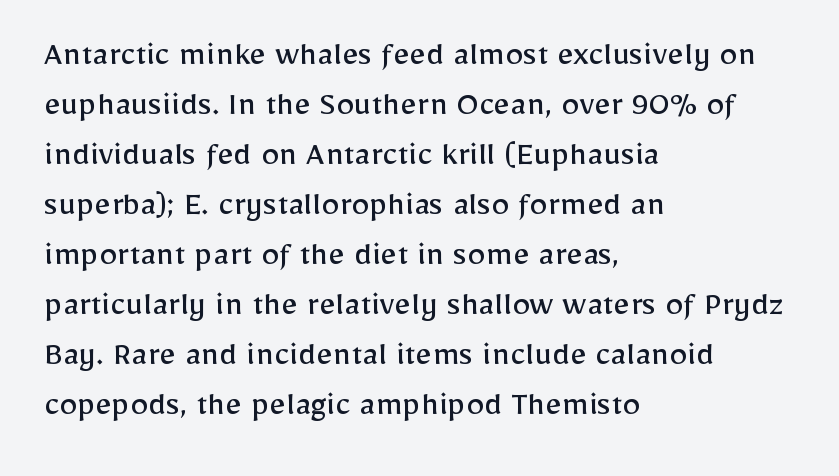
If you drew a line through each stem, it would be perfectly vertical. The passage shown is typeset with a sans-serif family. Leading: standard. Weight: not bold — regular or lighter. The passage is arranged the way most books set body copy — flush left. Bare-footed words on every line.
